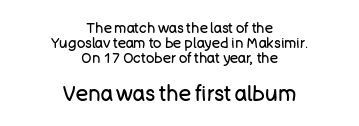
Default kerning and tracking; the words read as compact shapes. Each line is balanced around a shared central axis. The lines are packed closely together with very little leading. Words float on clear page, feet unadorned. This is the regular roman posture of the typeface. Larger block? The one below; the one above is distinctly smaller.
